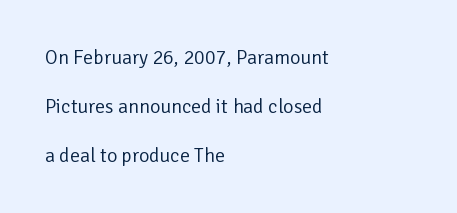
{"italic": "no", "bold": "no", "underline": "no", "align": "left", "line_spacing": "loose", "line_spacing_ratio": 2.44, "letter_spacing": "normal", "letter_spacing_em": 0.0, "glyph_px": 20}
